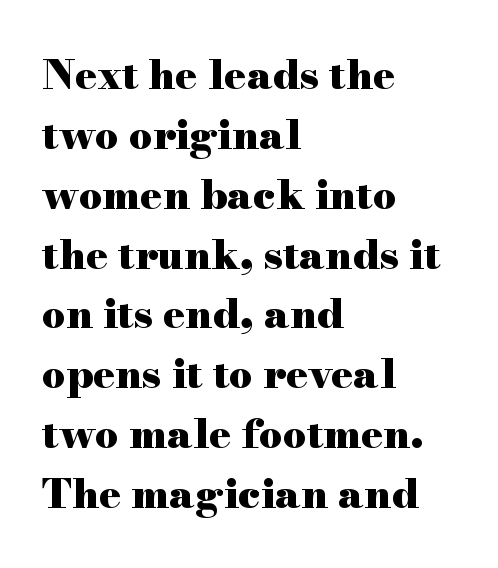
The vertical gap from one line to the next is medium. Little horizontal feet cap the strokes, marking this as serif type. The passage shown has conventional tracking throughout. Heft: maximum for text — a bold.
